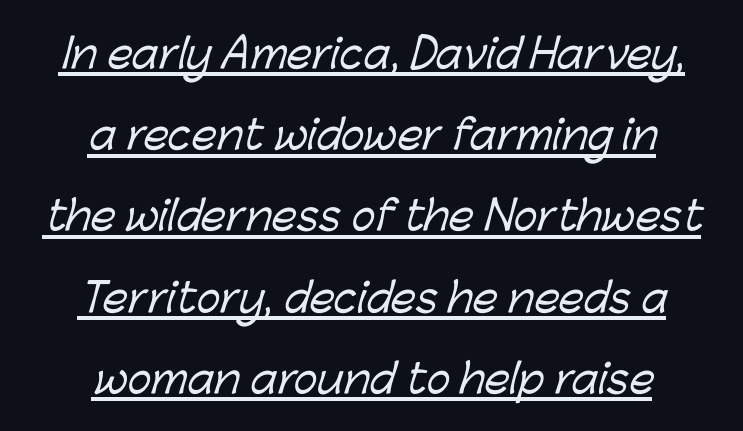
The image shows 40 px sans-serif type; set centered, loose line spacing (2.03x), normal letter spacing, underlined; low stroke contrast and a medium x-height.
